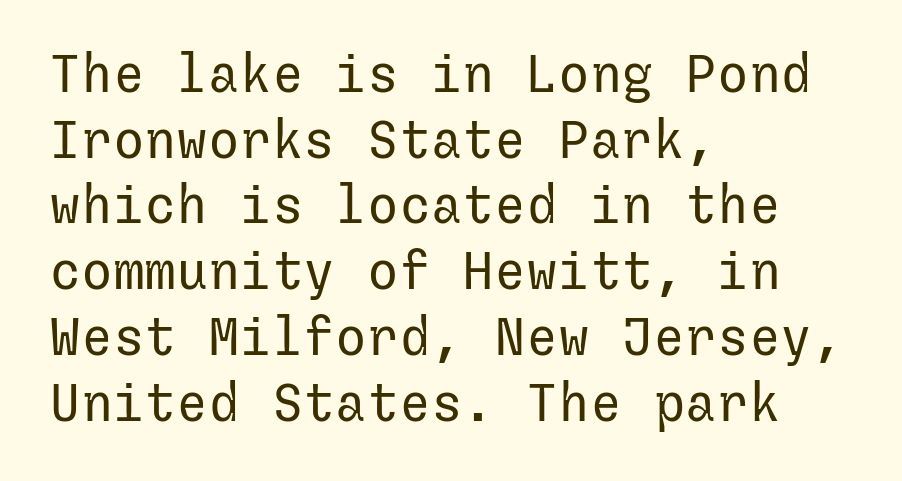
Q: Is the text bold? A: No.
Q: Is the text italic (slanted)? A: No, it is upright.
Q: Is the typeface a serif or a sans-serif typeface? A: Sans-serif.
Q: Is the text underlined? A: No.
Q: How is the paragraph aligned? A: Left-aligned.
Q: Is the spacing between letters normal or unusually wide? A: Normal.
Q: Width (condensed, normal, or wide)? A: Normal.
Q: Stroke contrast? A: Low.
Q: x-height? A: Medium.
